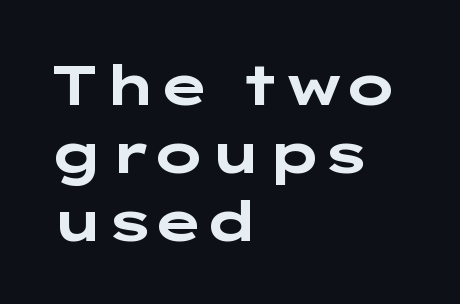
The image shows 56 px bold, wide sans-serif type, upright; set left-aligned, line spacing 1.21x, normal letter spacing, not underlined; low stroke contrast and a medium x-height.
